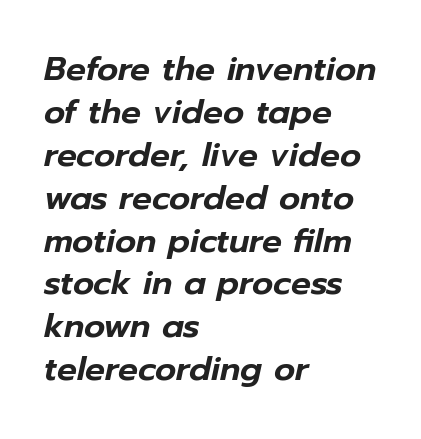
The image shows 33 px text type, italic (leaning right); set left-aligned, normal line spacing (1.3x), normal letter spacing, not underlined; low stroke contrast and a medium x-height.
